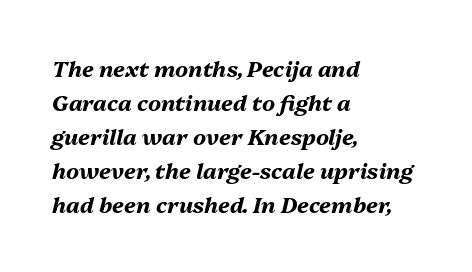
Q: Is the text bold? A: Yes.
Q: Is the text italic (slanted)? A: Yes, it leans right by about 13 degrees.
Q: Is the text underlined? A: No.
Q: How is the paragraph aligned? A: Left-aligned.
Q: Is the spacing between letters normal or unusually wide? A: Normal.
Q: Is the spacing between lines tight, normal or loose? A: Normal.
